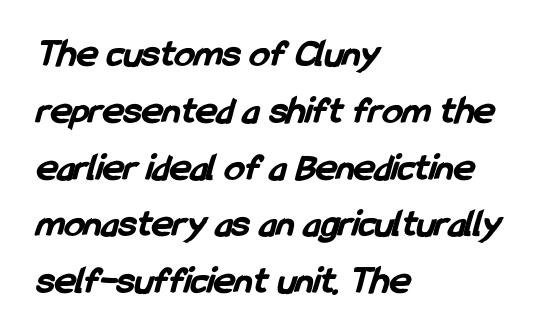
{"serif": "no", "bold": "yes", "weight": "bold", "width": "condensed", "stroke_contrast": "low", "x_height": "medium", "monospaced": "no", "underline": "no", "align": "left", "line_spacing": "normal", "line_spacing_ratio": 1.42, "letter_spacing": "normal", "letter_spacing_em": 0.0, "glyph_px": 40}
